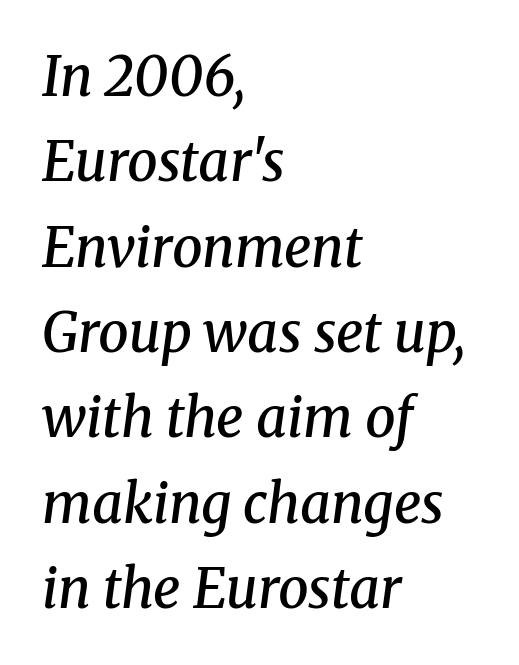
Does the copy run flush right? No — it runs flush left. Unmarked baselines from the first word to the last. Honestly, the letter spacing is just normal — you wouldn't notice it. Is this a fixed-width face? No — the glyphs have proportional, varying widths. Compared with an ordinary text face, these strokes are moderately heavier — a semibold.
